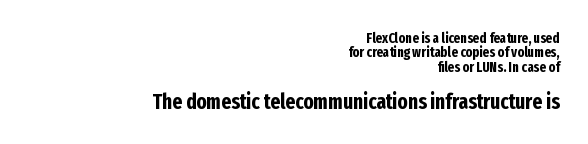
Plenty of ink on the page — the face is bold. Unlike italic type, these characters show no tilt at all. The line-height multiplier appears low, near solid setting. The gap between lines stays unmarked.
